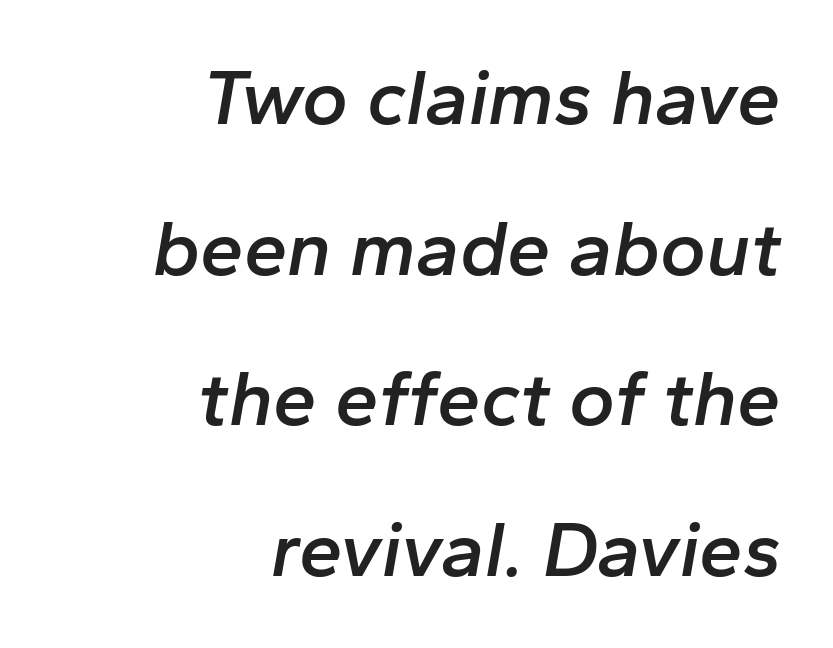
{"italic": "yes", "lean": "right", "slant_degrees": 10, "bold": "semi", "weight": "semibold", "width": "normal", "stroke_contrast": "low", "x_height": "medium", "monospaced": "no", "underline": "no", "align": "right", "line_spacing": "loose", "line_spacing_ratio": 1.93, "letter_spacing": "normal", "letter_spacing_em": 0.0, "glyph_px": 78}
